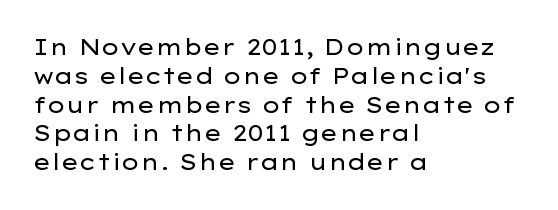
Q: Is the text bold? A: No.
Q: Is the text italic (slanted)? A: No, it is upright.
Q: Is the text underlined? A: No.
Q: How is the paragraph aligned? A: Left-aligned.
Q: Is the spacing between letters normal or unusually wide? A: Normal.
Q: Is the spacing between lines tight, normal or loose? A: Normal.
